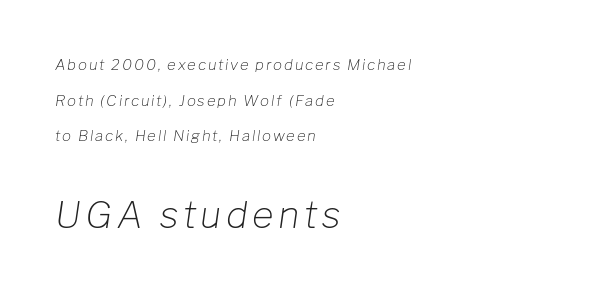
The image shows 37 px light type, italic (leaning right); set left-aligned, loose line spacing (2.38x), not underlined; the second (bottom) block is 2.47x larger; low stroke contrast and a medium x-height.
